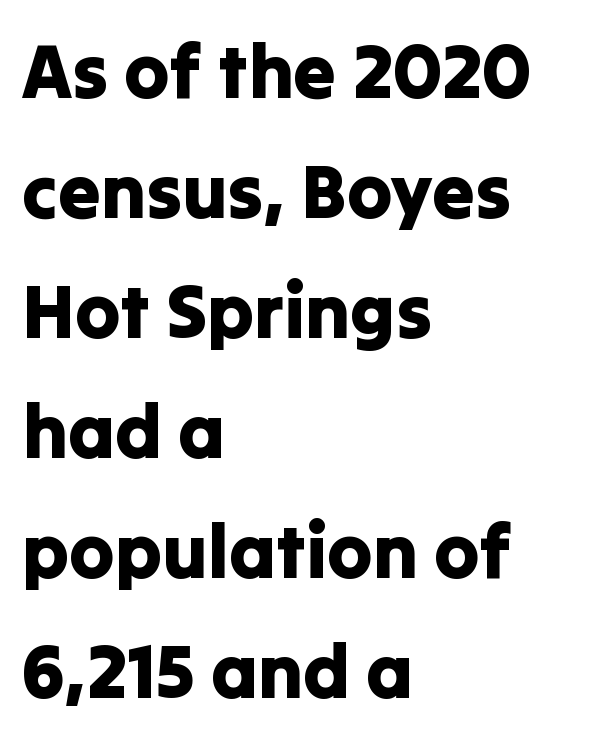
Q: Is the text italic (slanted)? A: No, it is upright.
Q: Is the typeface a serif or a sans-serif typeface? A: Sans-serif.
Q: Is the text underlined? A: No.
Q: How is the paragraph aligned? A: Left-aligned.
Q: Is the spacing between letters normal or unusually wide? A: Normal.
Q: Is the spacing between lines tight, normal or loose? A: Normal.
Q: Width (condensed, normal, or wide)? A: Normal.
Q: Stroke contrast? A: Low.
Q: x-height? A: Medium.
Q: Monospaced? A: No.
